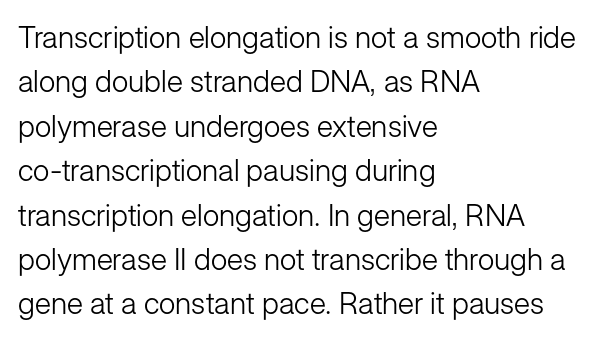
Q: Is the text bold? A: No.
Q: Is the text italic (slanted)? A: No, it is upright.
Q: Is the typeface a serif or a sans-serif typeface? A: Sans-serif.
Q: Is the text underlined? A: No.
Q: How is the paragraph aligned? A: Left-aligned.
Q: Is the spacing between letters normal or unusually wide? A: Normal.
Q: Is the spacing between lines tight, normal or loose? A: Normal.
Q: Width (condensed, normal, or wide)? A: Normal.
Q: Stroke contrast? A: Low.
Q: x-height? A: Medium.
Q: Monospaced? A: No.
